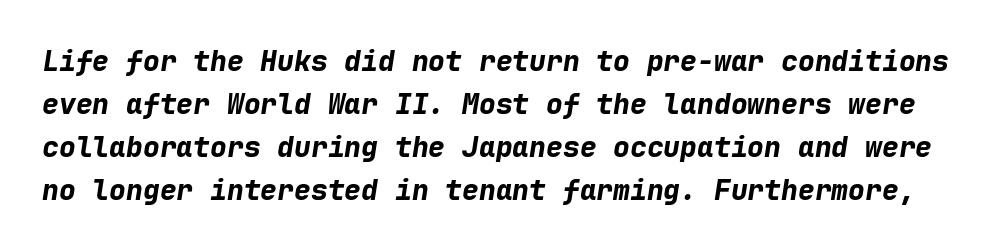
The image shows 28 px bold type, italic (leaning right), monospaced; set normal line spacing (1.54x), normal letter spacing, not underlined; low stroke contrast and a medium x-height.
